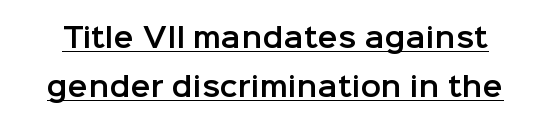
The image shows 27 px text type, upright; set line spacing 1.82x, normal letter spacing, underlined.
